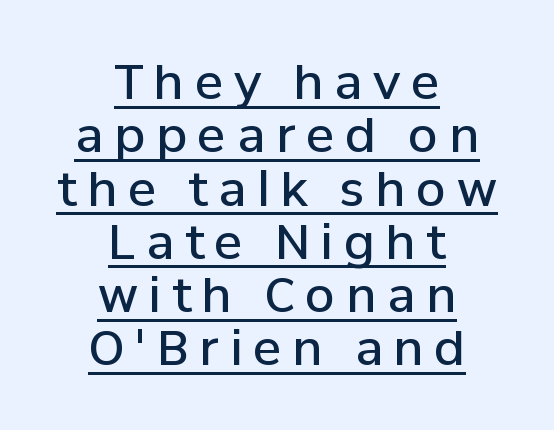
The image shows 48 px semibold sans-serif type, upright; set centered, tight line spacing (1.11x), unusually wide letter spacing (+0.22 em), underlined; low stroke contrast and a medium x-height.
